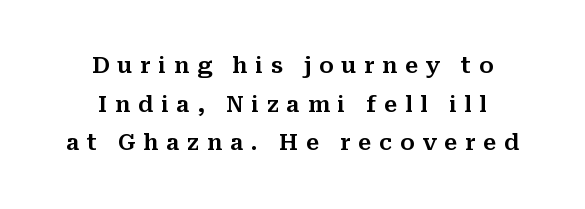
Unlike italic type, these characters show no tilt at all. Students, note that the glyphs here are deliberately spaced far apart. The whitespace from short lines is split evenly between both sides. Glance below the letters and you will spot only blank space.
